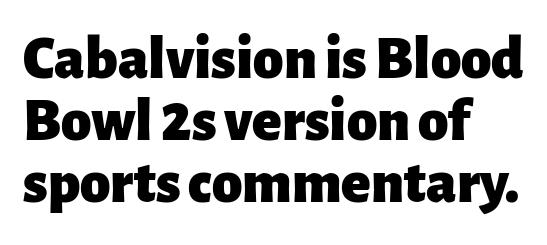
{"serif": "no", "italic": "no", "bold": "yes", "weight": "heavy", "width": "normal", "stroke_contrast": "low", "x_height": "medium", "monospaced": "no", "underline": "no", "align": "left", "line_spacing": "tight", "line_spacing_ratio": 1.02, "letter_spacing": "normal", "letter_spacing_em": 0.0, "glyph_px": 61}
